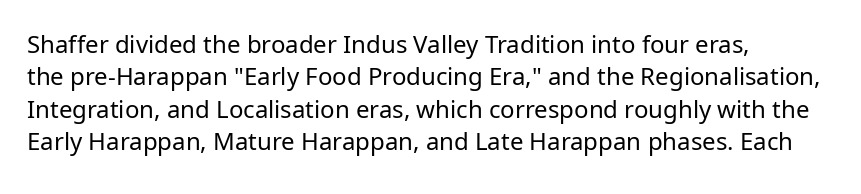
Q: Is the text bold? A: No.
Q: Is the text italic (slanted)? A: No, it is upright.
Q: Is the text underlined? A: No.
Q: How is the paragraph aligned? A: Left-aligned.
Q: Is the spacing between letters normal or unusually wide? A: Normal.
Q: Is the spacing between lines tight, normal or loose? A: Normal.
